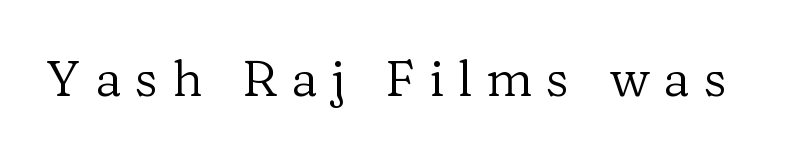
{"serif": "yes", "italic": "no", "bold": "no", "weight": "regular", "width": "normal", "stroke_contrast": "low", "x_height": "medium", "monospaced": "no", "underline": "no", "letter_spacing": "wide", "letter_spacing_em": 0.27, "glyph_px": 51}
